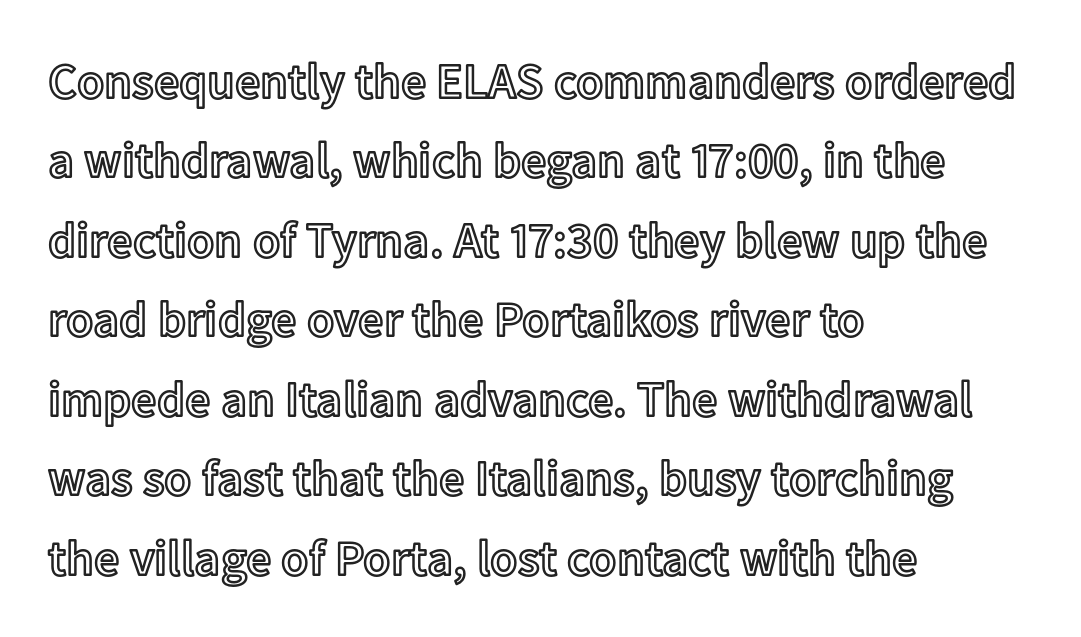
Q: Is the text italic (slanted)? A: No, it is upright.
Q: Is the text underlined? A: No.
Q: How is the paragraph aligned? A: Left-aligned.
Q: Is the spacing between letters normal or unusually wide? A: Normal.
Q: Is the spacing between lines tight, normal or loose? A: Normal.
Q: Width (condensed, normal, or wide)? A: Normal.
Q: x-height? A: Medium.
Q: Monospaced? A: No.
